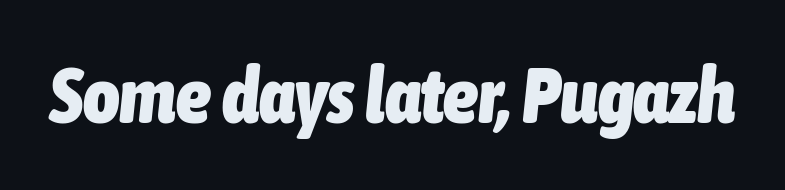
Q: Is the text bold? A: Yes.
Q: Is the text italic (slanted)? A: Yes, it leans right by about 6 degrees.
Q: Is the text underlined? A: No.
Q: Is the spacing between letters normal or unusually wide? A: Normal.
Q: Width (condensed, normal, or wide)? A: Condensed.
Q: Stroke contrast? A: Low.
Q: x-height? A: Medium.
Q: Monospaced? A: No.
